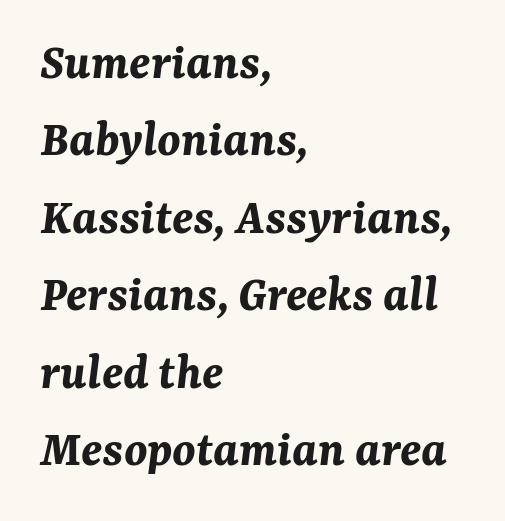
In terms of weight, the rendering is a true, heavy bold. The rendering applies a slant to the glyphs. The typesetter chose a ragged-right arrangement here. Honestly, there is no underline to notice here at all.
